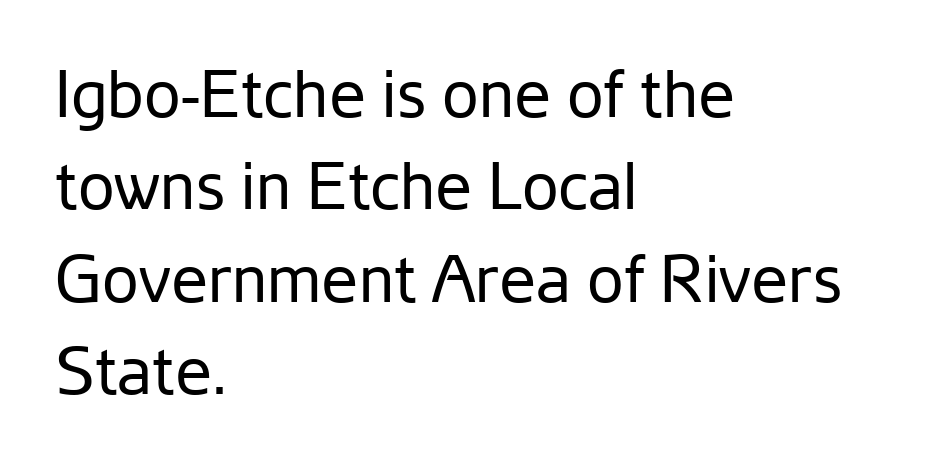
{"serif": "no", "italic": "no", "bold": "no", "weight": "regular", "width": "normal", "stroke_contrast": "low", "x_height": "medium", "monospaced": "no", "underline": "no", "align": "left", "line_spacing": "normal", "line_spacing_ratio": 1.4, "letter_spacing": "normal", "letter_spacing_em": 0.0, "glyph_px": 66}
